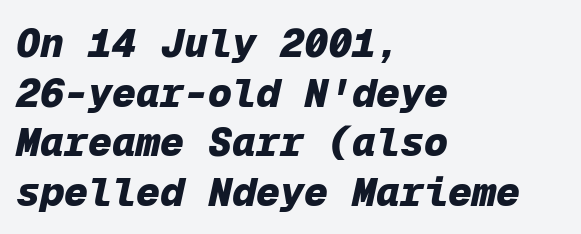
The image shows 40 px heavy type, italic (leaning right), monospaced; set left-aligned, line spacing 1.24x, normal letter spacing, not underlined; low stroke contrast and a medium x-height.
